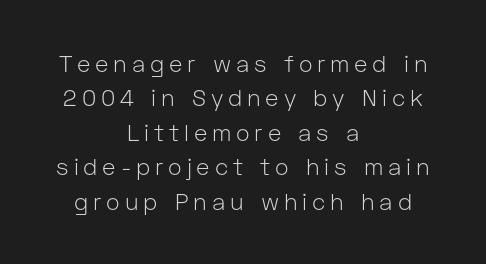
Q: Is the text bold? A: No.
Q: Is the text italic (slanted)? A: No, it is upright.
Q: Is the text underlined? A: No.
Q: How is the paragraph aligned? A: Centered.
Q: Is the spacing between letters normal or unusually wide? A: Unusually wide.
Q: Is the spacing between lines tight, normal or loose? A: Normal.
